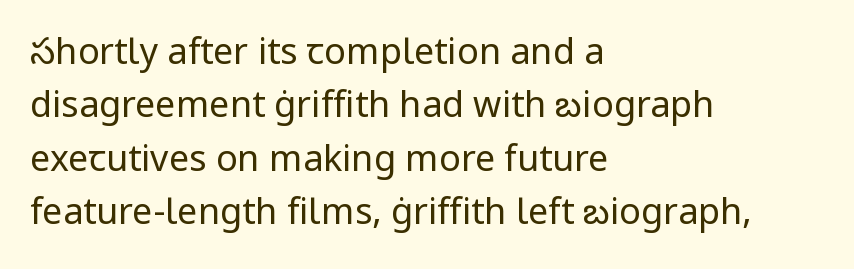
Q: Is the text bold? A: No.
Q: Is the text italic (slanted)? A: No, it is upright.
Q: Is the typeface a serif or a sans-serif typeface? A: Sans-serif.
Q: Is the text underlined? A: No.
Q: How is the paragraph aligned? A: Left-aligned.
Q: Is the spacing between letters normal or unusually wide? A: Normal.
Q: Is the spacing between lines tight, normal or loose? A: Normal.
Q: Width (condensed, normal, or wide)? A: Normal.
Q: Stroke contrast? A: Low.
Q: x-height? A: Medium.
Q: Monospaced? A: No.
